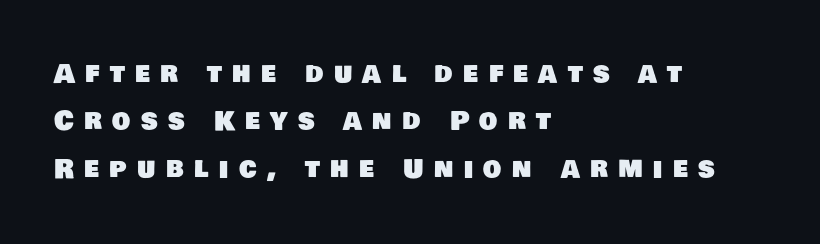
The image shows 26 px text type; set left-aligned, line spacing 1.82x, unusually wide letter spacing (+0.4 em), not underlined.
